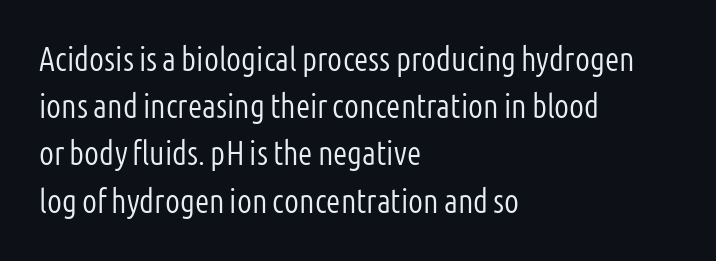
The image shows 33 px light, condensed sans-serif type, upright; set left-aligned, normal line spacing (1.43x), normal letter spacing, not underlined; low stroke contrast and a medium x-height.
